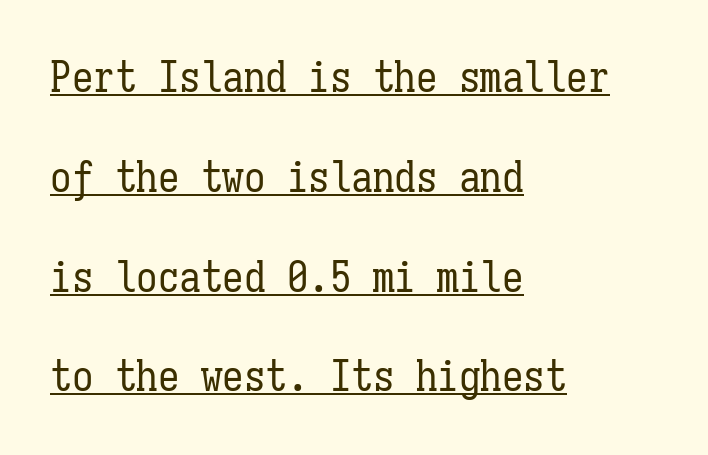
The image shows 43 px regular-weight, condensed type, upright, monospaced; set left-aligned, loose line spacing (2.32x), normal letter spacing, underlined; low stroke contrast and a medium x-height.
